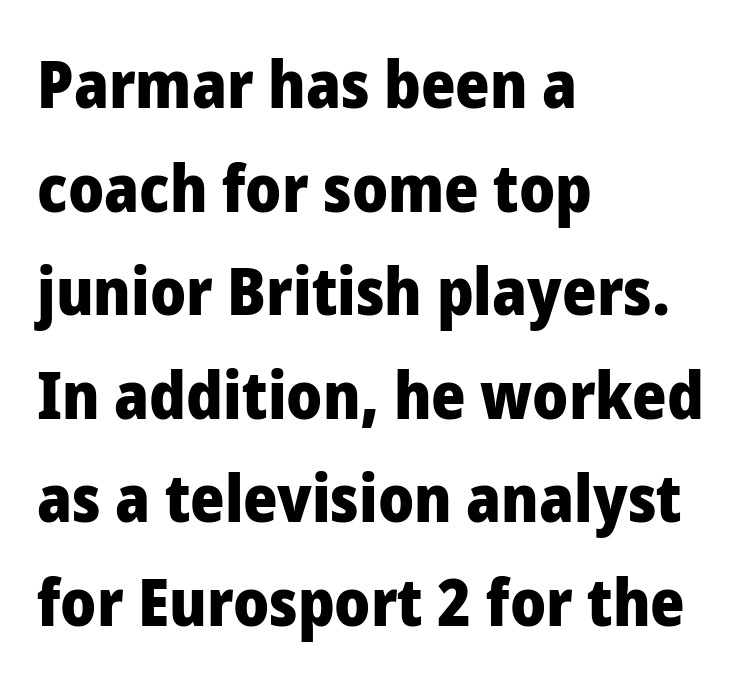
{"serif": "no", "italic": "no", "bold": "yes", "weight": "heavy", "width": "normal", "stroke_contrast": "low", "x_height": "medium", "monospaced": "no", "underline": "no", "align": "left", "line_spacing": "normal", "line_spacing_ratio": 1.57, "letter_spacing": "normal", "letter_spacing_em": 0.0, "glyph_px": 66}
